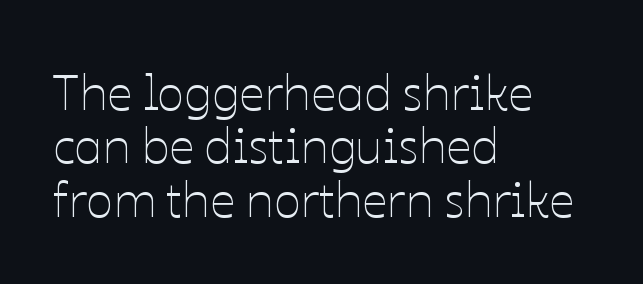
Q: Is the text bold? A: No.
Q: Is the text italic (slanted)? A: No, it is upright.
Q: Is the text underlined? A: No.
Q: How is the paragraph aligned? A: Left-aligned.
Q: Is the spacing between letters normal or unusually wide? A: Normal.
Q: Is the spacing between lines tight, normal or loose? A: Tight.
Q: Width (condensed, normal, or wide)? A: Normal.
Q: Stroke contrast? A: Low.
Q: x-height? A: Medium.
Q: Monospaced? A: No.
